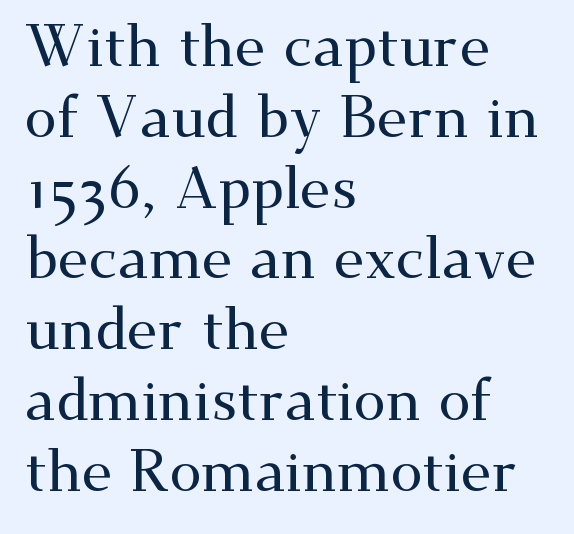
Q: Is the text italic (slanted)? A: No, it is upright.
Q: Is the typeface a serif or a sans-serif typeface? A: Serif.
Q: Is the text underlined? A: No.
Q: How is the paragraph aligned? A: Left-aligned.
Q: Is the spacing between letters normal or unusually wide? A: Normal.
Q: Width (condensed, normal, or wide)? A: Wide.
Q: Stroke contrast? A: Medium.
Q: x-height? A: Small.
Q: Monospaced? A: No.
